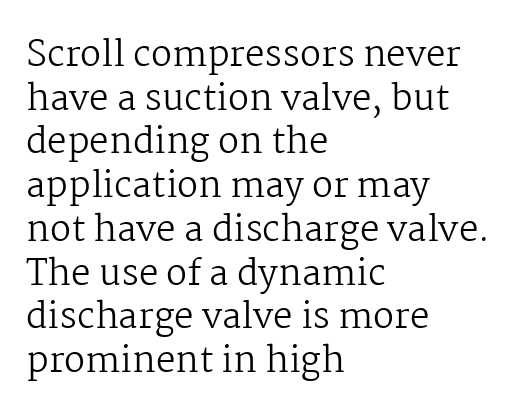
Q: Is the text bold? A: No.
Q: Is the text italic (slanted)? A: No, it is upright.
Q: Is the typeface a serif or a sans-serif typeface? A: Serif.
Q: Is the text underlined? A: No.
Q: How is the paragraph aligned? A: Left-aligned.
Q: Is the spacing between letters normal or unusually wide? A: Normal.
Q: Is the spacing between lines tight, normal or loose? A: Normal.
Q: Width (condensed, normal, or wide)? A: Normal.
Q: Stroke contrast? A: Medium.
Q: x-height? A: Medium.
Q: Monospaced? A: No.
